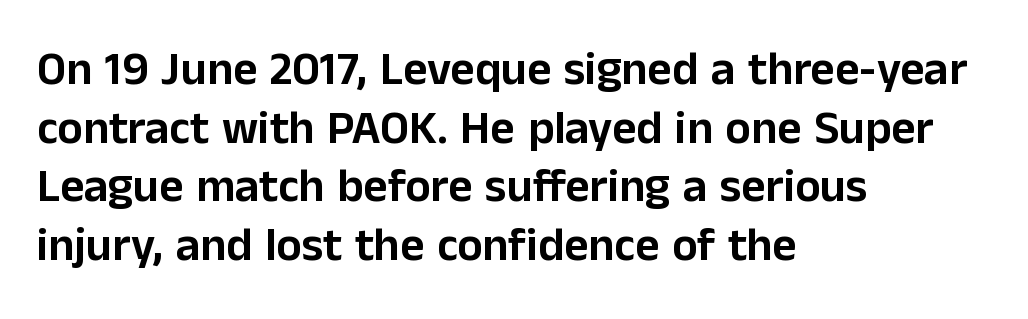
{"serif": "no", "italic": "no", "width": "normal", "stroke_contrast": "low", "x_height": "medium", "monospaced": "no", "underline": "no", "align": "left", "line_spacing": "normal", "line_spacing_ratio": 1.25, "letter_spacing": "normal", "letter_spacing_em": 0.0, "glyph_px": 47}
